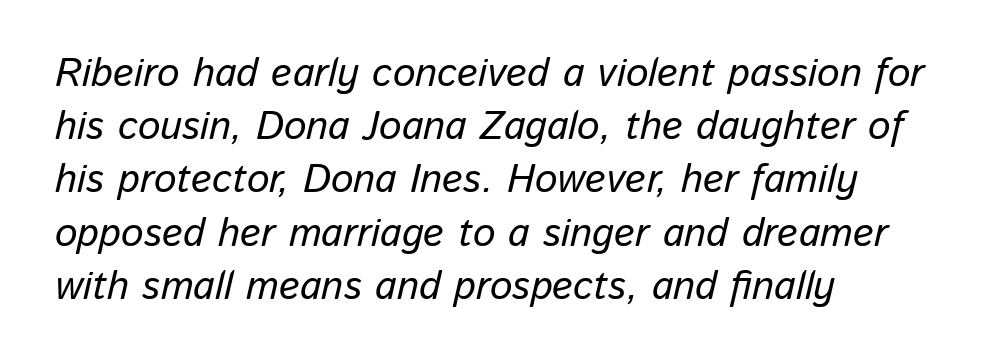
Q: Is the text italic (slanted)? A: Yes, it leans right by about 13 degrees.
Q: Is the text underlined? A: No.
Q: How is the paragraph aligned? A: Left-aligned.
Q: Is the spacing between letters normal or unusually wide? A: Normal.
Q: Is the spacing between lines tight, normal or loose? A: Normal.
Q: Width (condensed, normal, or wide)? A: Normal.
Q: Stroke contrast? A: Low.
Q: x-height? A: Medium.
Q: Monospaced? A: No.
